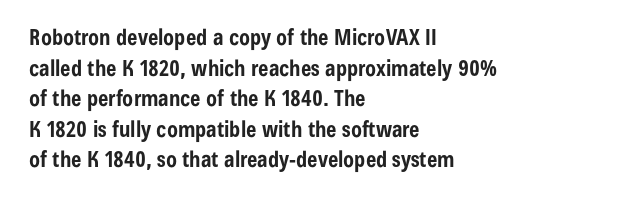
{"italic": "no", "bold": "yes", "underline": "no", "align": "left", "line_spacing": "normal", "line_spacing_ratio": 1.39, "letter_spacing": "normal", "letter_spacing_em": 0.0, "glyph_px": 22}
